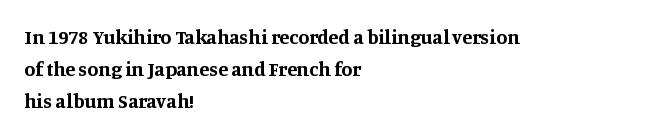
The image shows 20 px bold type, upright; set left-aligned, normal line spacing (1.59x), normal letter spacing, not underlined.
